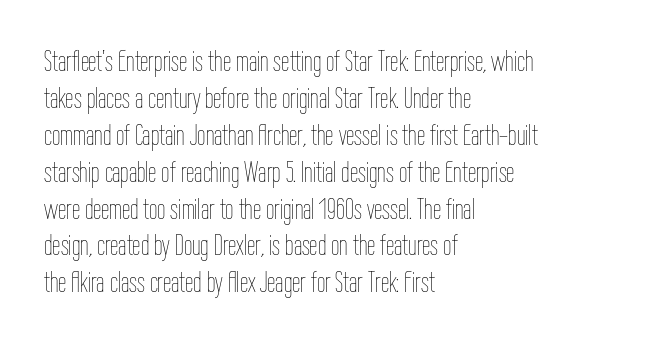
Q: Is the text bold? A: No.
Q: Is the text italic (slanted)? A: No, it is upright.
Q: Is the text underlined? A: No.
Q: How is the paragraph aligned? A: Left-aligned.
Q: Is the spacing between letters normal or unusually wide? A: Normal.
Q: Width (condensed, normal, or wide)? A: Condensed.
Q: Stroke contrast? A: Low.
Q: x-height? A: Medium.
Q: Monospaced? A: No.
